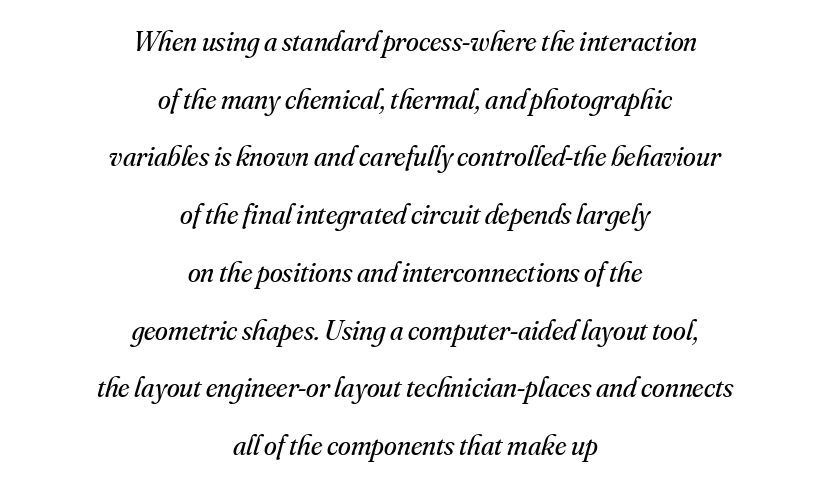
Each row of text sits above clean, open space. How are the letters spaced? Ordinarily, with no added tracking. Teacher's note: observe the equal gaps on both sides — that is centered alignment. Little horizontal feet cap the strokes, marking this as serif type.
